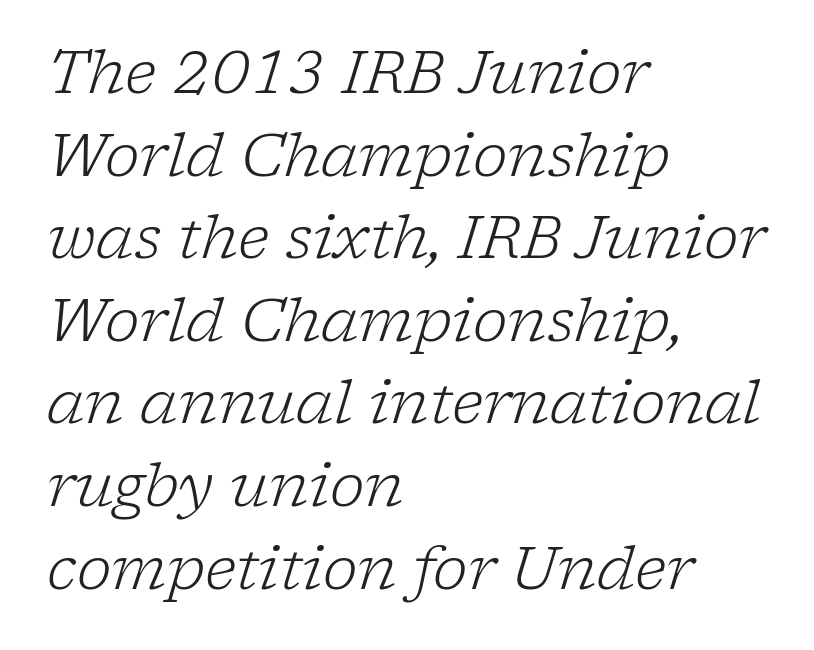
Q: Is the text bold? A: No.
Q: Is the text italic (slanted)? A: Yes, it leans right by about 17 degrees.
Q: Is the typeface a serif or a sans-serif typeface? A: Serif.
Q: Is the text underlined? A: No.
Q: How is the paragraph aligned? A: Left-aligned.
Q: Is the spacing between letters normal or unusually wide? A: Normal.
Q: Is the spacing between lines tight, normal or loose? A: Normal.
Q: Width (condensed, normal, or wide)? A: Normal.
Q: Stroke contrast? A: Low.
Q: x-height? A: Medium.
Q: Monospaced? A: No.
